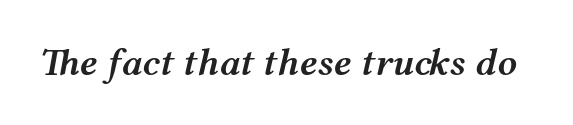
{"italic": "yes", "lean": "right", "slant_degrees": 12, "bold": "semi", "weight": "semibold", "width": "wide", "stroke_contrast": "medium", "x_height": "medium", "monospaced": "no", "underline": "no", "letter_spacing": "normal", "letter_spacing_em": 0.0, "glyph_px": 39}
